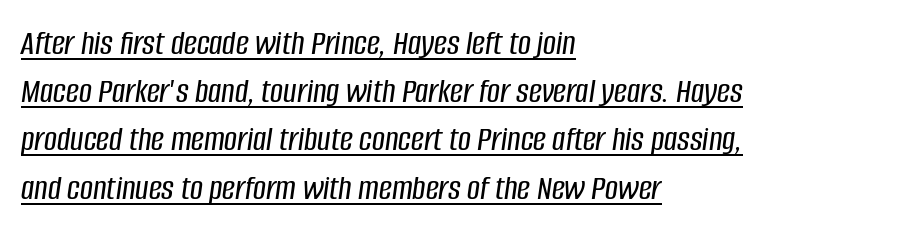
{"italic": "yes", "lean": "right", "slant_degrees": 8, "width": "condensed", "stroke_contrast": "low", "x_height": "large", "monospaced": "no", "underline": "yes", "align": "left", "line_spacing": "normal", "line_spacing_ratio": 1.34, "letter_spacing": "normal", "letter_spacing_em": 0.0, "glyph_px": 36}
